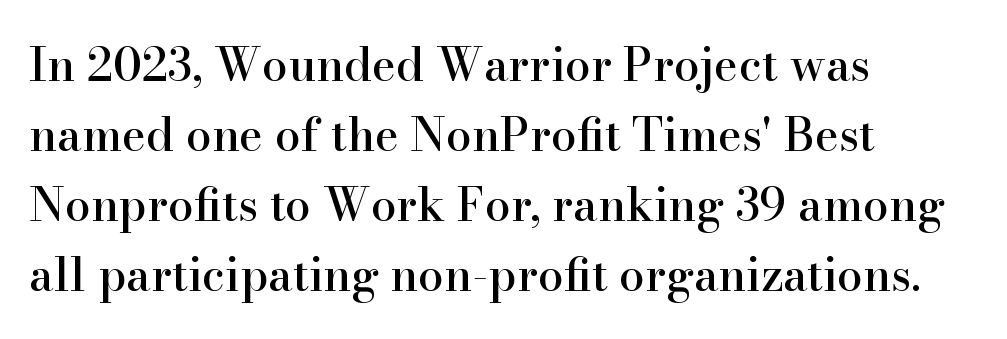
The image shows 46 px serif type, upright; set left-aligned, normal line spacing (1.52x), normal letter spacing, not underlined; high stroke contrast and a small x-height.
